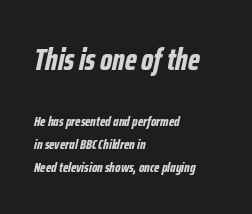
The image shows 31 px bold, condensed type, italic (leaning right); set left-aligned, normal line spacing (1.65x), normal letter spacing, not underlined; the first (top) block is 2.21x larger; low stroke contrast and a medium x-height.
